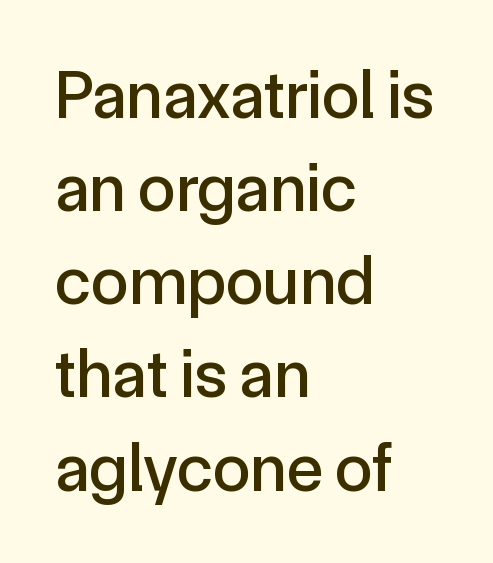
Q: Is the text italic (slanted)? A: No, it is upright.
Q: Is the typeface a serif or a sans-serif typeface? A: Sans-serif.
Q: Is the text underlined? A: No.
Q: How is the paragraph aligned? A: Left-aligned.
Q: Is the spacing between letters normal or unusually wide? A: Normal.
Q: Is the spacing between lines tight, normal or loose? A: Normal.
Q: Width (condensed, normal, or wide)? A: Normal.
Q: x-height? A: Medium.
Q: Monospaced? A: No.
